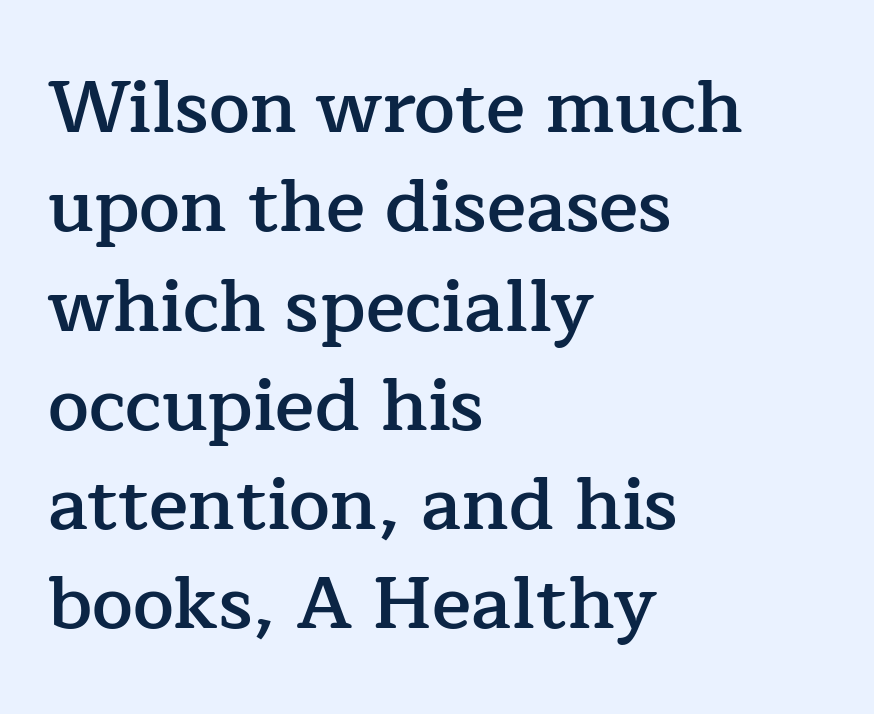
This rendering leaves character spacing at its baseline value. How heavy is the stroke? Medium-heavy — a semibold, shy of bold. The ragged edge is on the right, which tells us the setting is flush left. Is there much room between lines? A standard amount, neither cramped nor airy.
